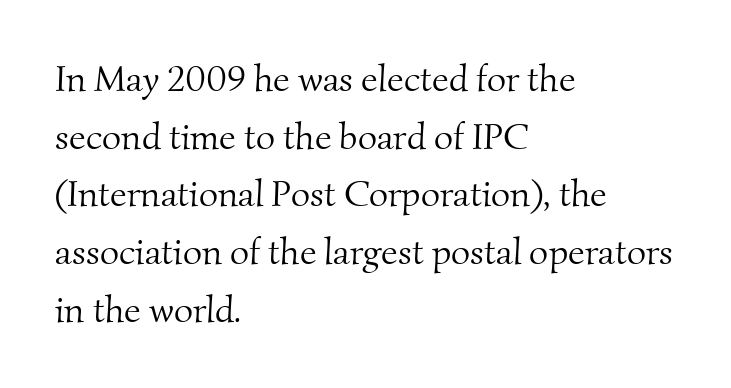
Decoration check: the copy has no underline. A typesetter would call this zero additional tracking. Do the characters align in a grid? No, the font is proportional. The letters carry serifs — small finishing strokes at the ends of their stems. Leading: standard. The letterforms sit at book weight or below.
